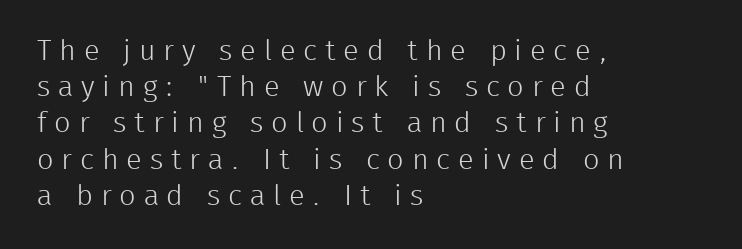
The image shows 29 px light sans-serif type, upright; set left-aligned, normal line spacing (1.25x), unusually wide letter spacing (+0.27 em), not underlined; low stroke contrast and a medium x-height.
